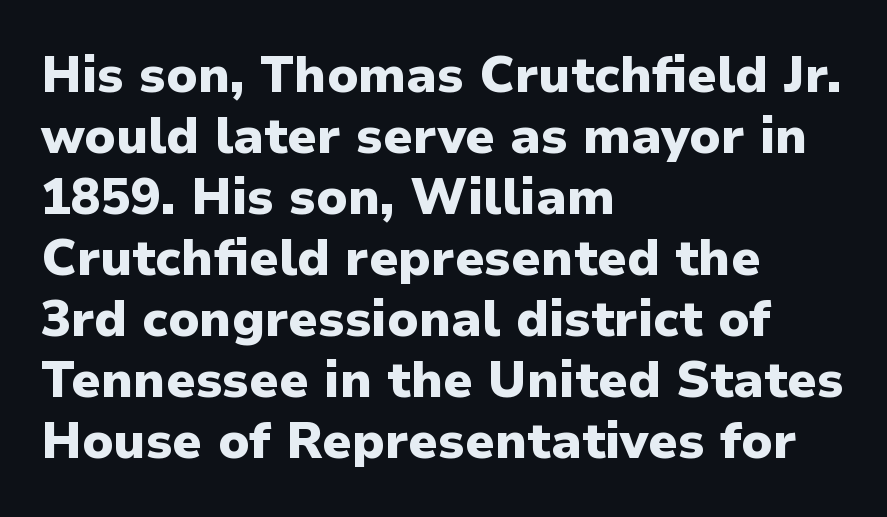
{"serif": "no", "italic": "no", "bold": "yes", "weight": "heavy", "width": "normal", "stroke_contrast": "low", "x_height": "medium", "monospaced": "no", "underline": "no", "align": "left", "line_spacing_ratio": 1.22, "letter_spacing": "normal", "letter_spacing_em": 0.0, "glyph_px": 50}
